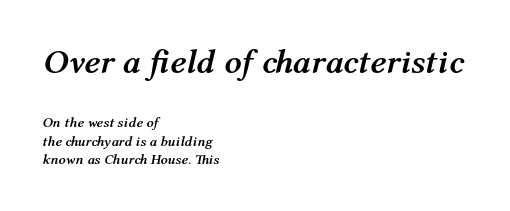
The rendering applies a slant to the glyphs. Here the first block reads like a headline and the second like body copy. Stroke thickness is high; the sample reads as a true bold. Caption: multi-line text, flush left, ragged right.
